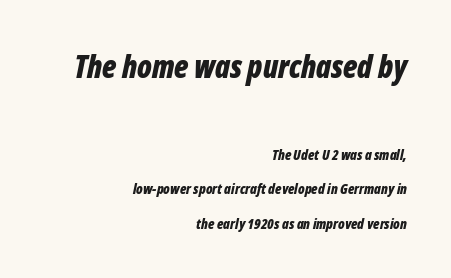
{"italic": "yes", "lean": "right", "slant_degrees": 12, "bold": "yes", "weight": "bold", "width": "condensed", "stroke_contrast": "low", "x_height": "medium", "monospaced": "no", "underline": "no", "align": "right", "line_spacing": "loose", "line_spacing_ratio": 2.46, "letter_spacing": "normal", "letter_spacing_em": 0.0, "larger_block": "first", "size_ratio": 2.21, "glyph_px": 31}
